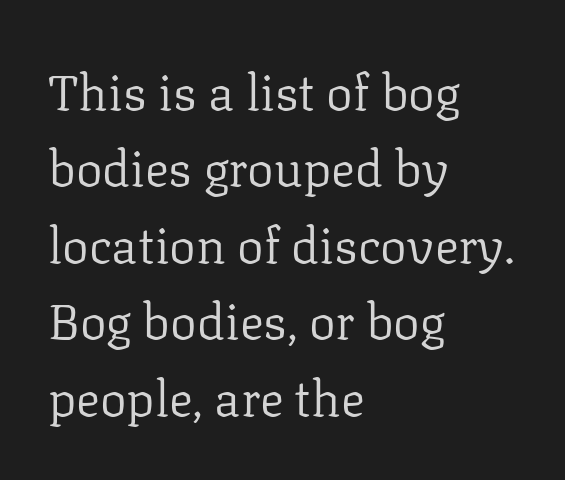
The image shows 50 px regular-weight serif type, upright; set left-aligned, normal line spacing (1.53x), normal letter spacing, not underlined; low stroke contrast and a medium x-height.
